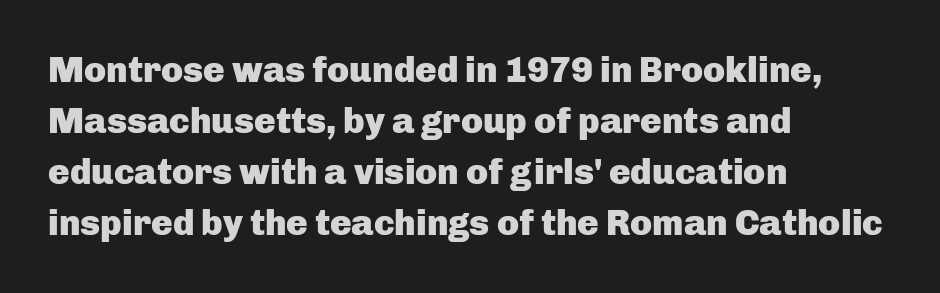
The image shows 36 px heavy sans-serif type, upright; set left-aligned, normal line spacing (1.42x), normal letter spacing, not underlined; low stroke contrast and a medium x-height.
